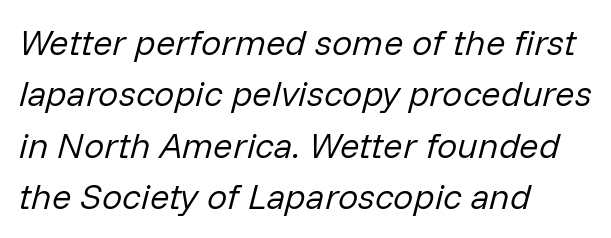
Q: Is the text bold? A: No.
Q: Is the text italic (slanted)? A: Yes, it leans right by about 14 degrees.
Q: Is the text underlined? A: No.
Q: How is the paragraph aligned? A: Left-aligned.
Q: Is the spacing between letters normal or unusually wide? A: Normal.
Q: Is the spacing between lines tight, normal or loose? A: Normal.
Q: Width (condensed, normal, or wide)? A: Normal.
Q: Stroke contrast? A: Low.
Q: x-height? A: Medium.
Q: Monospaced? A: No.
